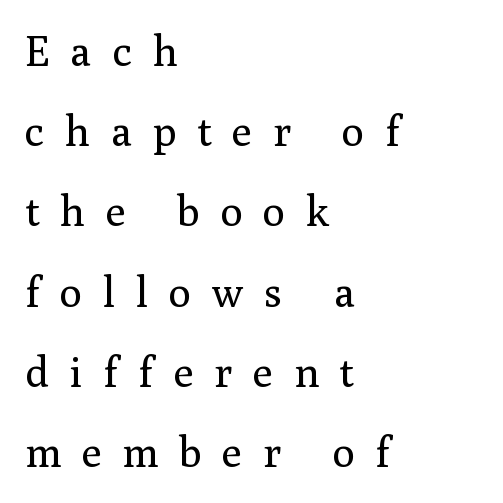
Q: Is the text bold? A: No.
Q: Is the text italic (slanted)? A: No, it is upright.
Q: Is the typeface a serif or a sans-serif typeface? A: Serif.
Q: Is the text underlined? A: No.
Q: How is the paragraph aligned? A: Left-aligned.
Q: Is the spacing between letters normal or unusually wide? A: Unusually wide.
Q: Is the spacing between lines tight, normal or loose? A: Loose.
Q: Width (condensed, normal, or wide)? A: Normal.
Q: Stroke contrast? A: Medium.
Q: x-height? A: Medium.
Q: Monospaced? A: No.
